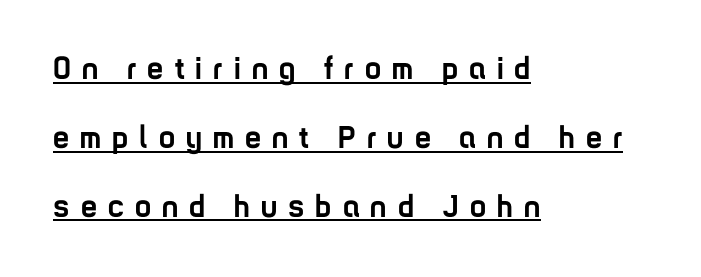
Is there an underline? Yes — a line sits under the letters. Varying glyph widths throughout — classic text-font behaviour. Strong, thick strokes mark this as bold type. The leading is generous, giving the passage an open texture.
